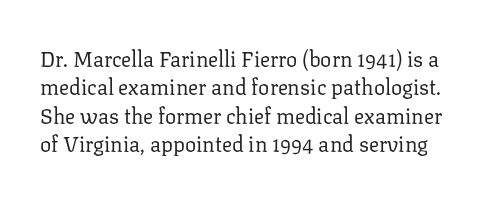
The image shows 21 px text type, upright; set normal line spacing (1.35x), normal letter spacing, not underlined.
